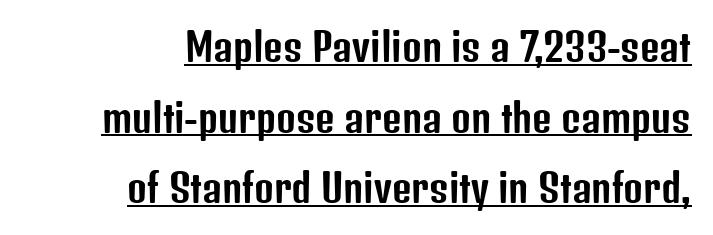
The font family rendered here belongs to the sans-serif group. These characters rest on top of a visible drawn line. Right-aligned paragraph, ragged on the left. Short note: letters normally spaced. Spacing verdict: proportional, widths tailored to each character. The lettering holds an erect, upright posture throughout.
